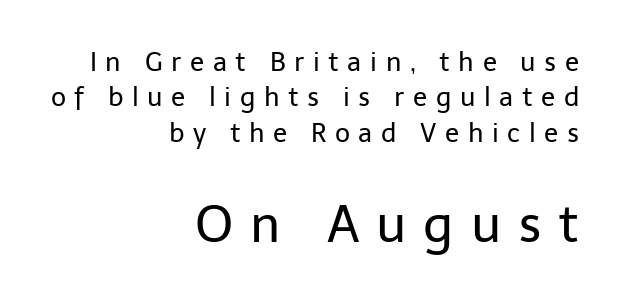
The strokes are not fattened; the text isn't bold. The text was rendered using a sans face with plain stroke endings. The lettering holds an erect, upright posture throughout. Note: smaller setting up top, larger setting below. Note the varied advance widths — an 'i' is clearly narrower than an 'm'. The letters are spread apart with noticeably loose tracking.
